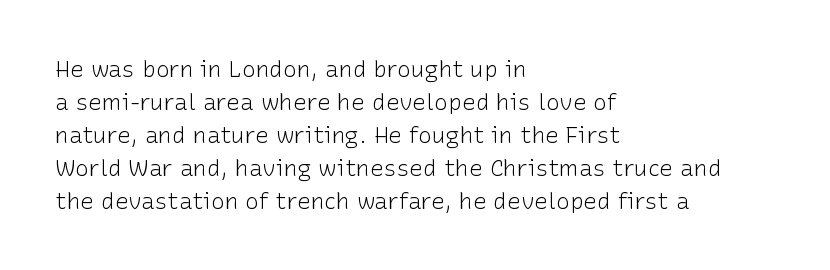
Honestly, the row spacing looks completely unremarkable. Caption: face not bold, strokes unweighted. Posture: vertical. This rendering features lettering with no underline. The setting favours the left margin, as ordinary paragraphs usually do.
